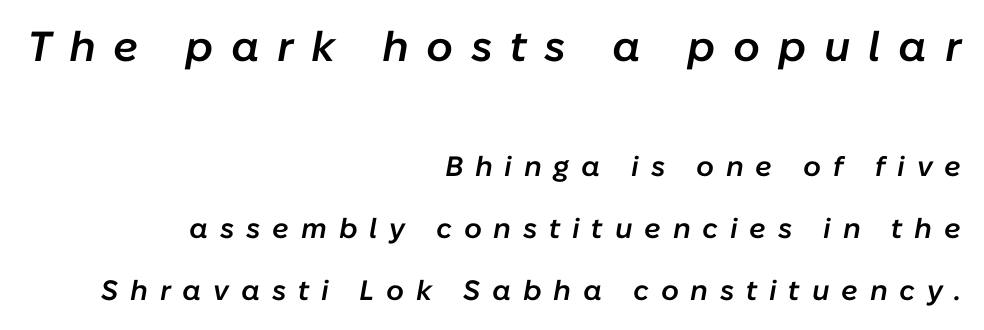
The glyphs have the mass of a demibold cut, below bold. Plain, unruled lines of type. Characters follow at a spacing far wider than the type designer built in. The block sitting higher on the canvas is the one with enlarged characters. What's the leading like? Stretched, with rows far apart. An italicized treatment has been applied to the whole sample.
